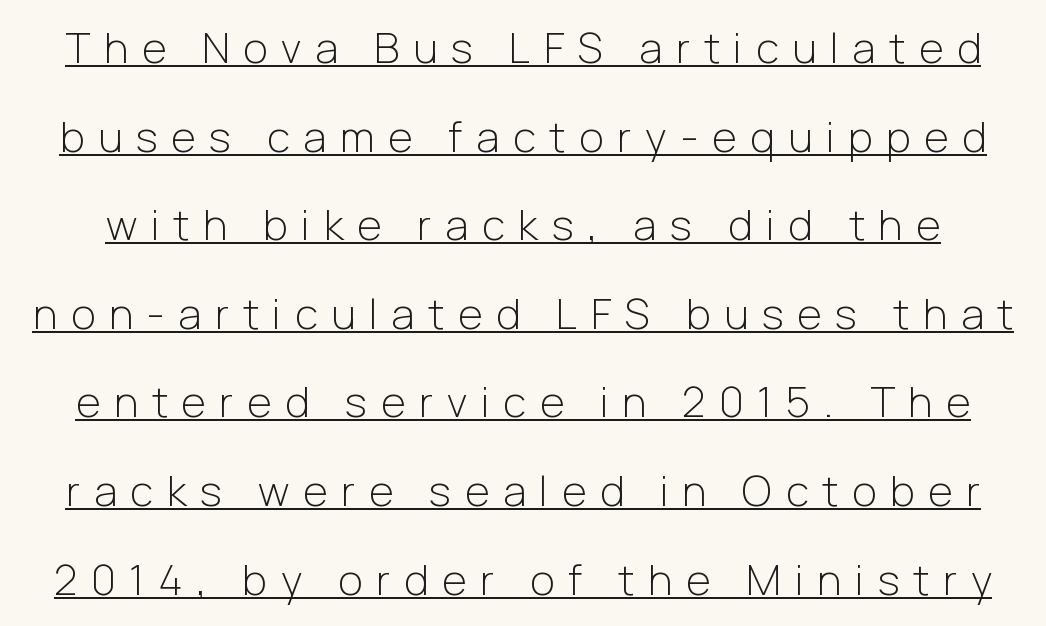
The image shows 42 px light sans-serif type, upright; set loose line spacing (2.11x), unusually wide letter spacing (+0.33 em), underlined; low stroke contrast and a medium x-height.
